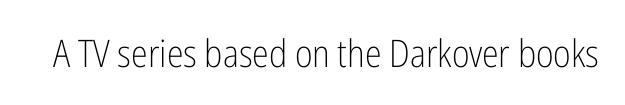
Q: Is the text bold? A: No.
Q: Is the text italic (slanted)? A: No, it is upright.
Q: Is the typeface a serif or a sans-serif typeface? A: Sans-serif.
Q: Is the text underlined? A: No.
Q: Is the spacing between letters normal or unusually wide? A: Normal.
Q: Width (condensed, normal, or wide)? A: Condensed.
Q: Stroke contrast? A: Low.
Q: x-height? A: Medium.
Q: Monospaced? A: No.
